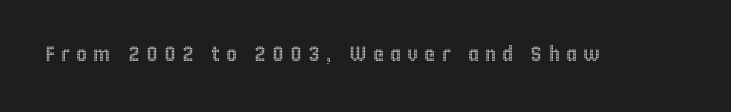
{"italic": "no", "underline": "no", "letter_spacing": "wide", "letter_spacing_em": 0.29, "glyph_px": 21}
